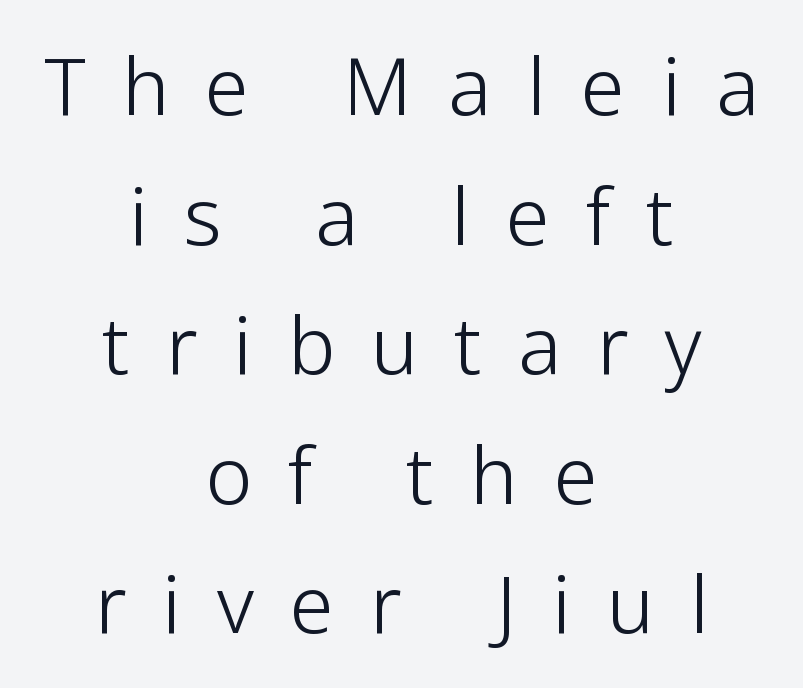
Q: Is the text bold? A: No.
Q: Is the text italic (slanted)? A: No, it is upright.
Q: Is the typeface a serif or a sans-serif typeface? A: Sans-serif.
Q: Is the text underlined? A: No.
Q: How is the paragraph aligned? A: Centered.
Q: Is the spacing between letters normal or unusually wide? A: Unusually wide.
Q: Is the spacing between lines tight, normal or loose? A: Normal.
Q: Width (condensed, normal, or wide)? A: Normal.
Q: Stroke contrast? A: Low.
Q: x-height? A: Medium.
Q: Monospaced? A: No.
